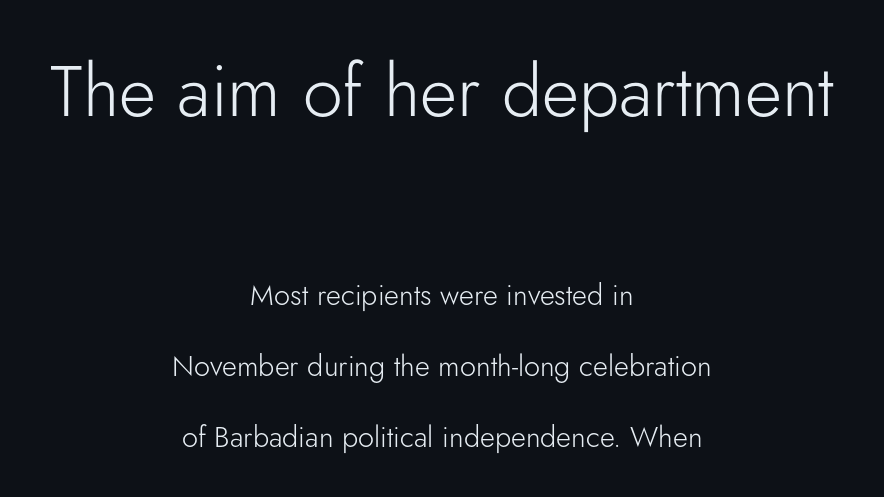
{"serif": "no", "italic": "no", "bold": "no", "weight": "light", "width": "normal", "stroke_contrast": "low", "x_height": "small", "monospaced": "no", "underline": "no", "align": "center", "line_spacing": "loose", "line_spacing_ratio": 2.46, "letter_spacing": "normal", "letter_spacing_em": 0.0, "larger_block": "first", "size_ratio": 2.48, "glyph_px": 72}
